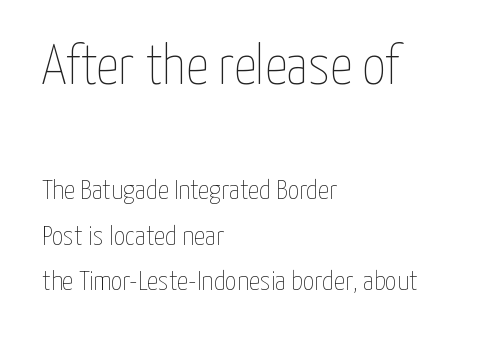
Q: Is the text bold? A: No.
Q: Is the text italic (slanted)? A: No, it is upright.
Q: Is the text underlined? A: No.
Q: How is the paragraph aligned? A: Left-aligned.
Q: Is the spacing between letters normal or unusually wide? A: Normal.
Q: Is the spacing between lines tight, normal or loose? A: Normal.
Q: Which block of text is set in a larger size, the first (top) or the second (bottom)? A: The first (top) one.
Q: Width (condensed, normal, or wide)? A: Condensed.
Q: Stroke contrast? A: Low.
Q: x-height? A: Medium.
Q: Monospaced? A: No.
